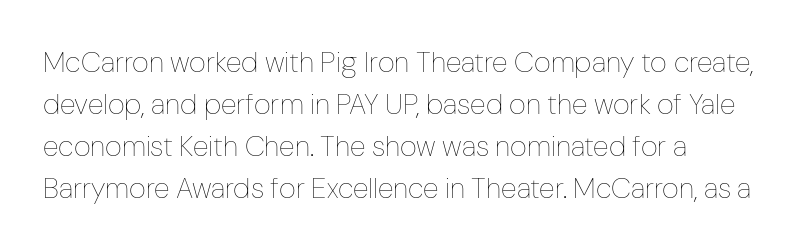
When letters stand straight like this, we call the style roman or upright. Honestly, there is no underline to notice here at all. Letters have the restrained weight of plain body copy at most. Interline gaps are of average width in this sample.
